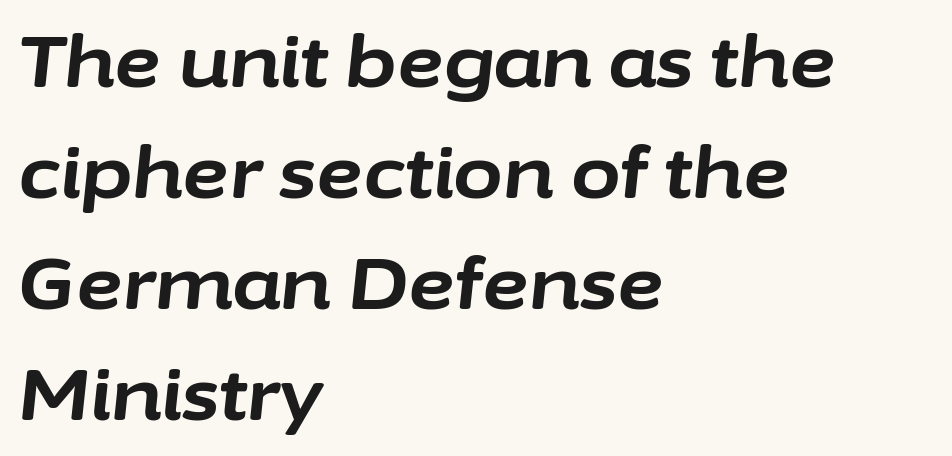
The image shows 72 px bold type, italic (leaning right); set left-aligned, normal line spacing (1.54x), normal letter spacing, not underlined; low stroke contrast and a medium x-height.
